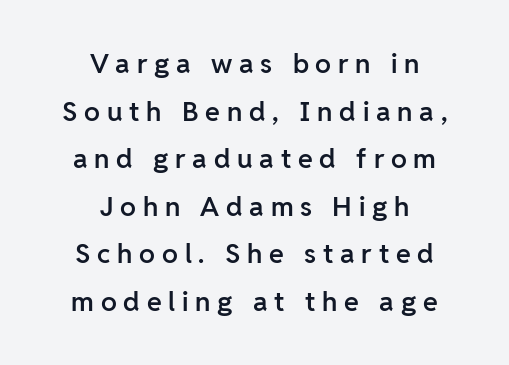
There is plenty of visible air inserted between adjacent glyphs. The area under the type is left untouched. Summary of weight: moderately heavy, a semibold. Is there any slant? The stems are plumb.
